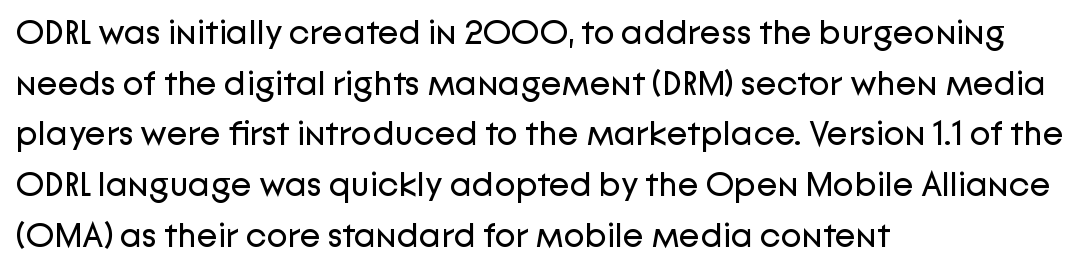
Q: Is the text bold? A: No.
Q: Is the text italic (slanted)? A: No, it is upright.
Q: Is the typeface a serif or a sans-serif typeface? A: Sans-serif.
Q: Is the text underlined? A: No.
Q: How is the paragraph aligned? A: Left-aligned.
Q: Is the spacing between letters normal or unusually wide? A: Normal.
Q: Is the spacing between lines tight, normal or loose? A: Normal.
Q: Width (condensed, normal, or wide)? A: Normal.
Q: Stroke contrast? A: Low.
Q: x-height? A: Medium.
Q: Monospaced? A: No.
